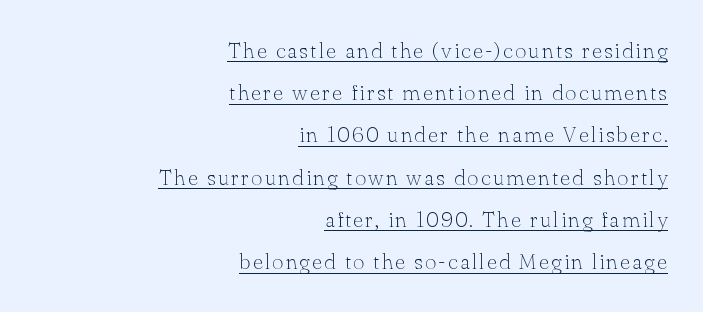
Q: Is the text bold? A: No.
Q: Is the text italic (slanted)? A: No, it is upright.
Q: Is the text underlined? A: Yes.
Q: How is the paragraph aligned? A: Right-aligned.
Q: Is the spacing between lines tight, normal or loose? A: Loose.
